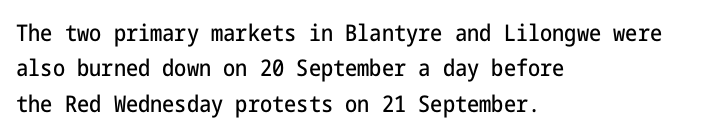
The image shows 23 px text type, upright; set left-aligned, normal line spacing (1.54x), normal letter spacing, not underlined.
